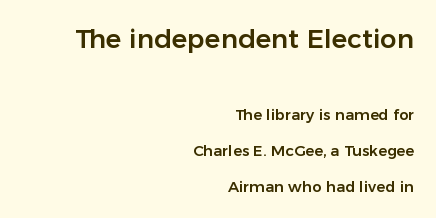
The image shows 26 px text type, upright; set right-aligned, loose line spacing (2.39x), normal letter spacing, not underlined; the first (top) block is 1.73x larger.
